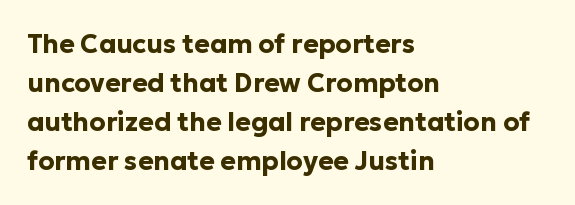
{"italic": "no", "bold": "yes", "underline": "no", "align": "left", "line_spacing": "normal", "line_spacing_ratio": 1.5, "letter_spacing": "normal", "letter_spacing_em": 0.0, "glyph_px": 26}
